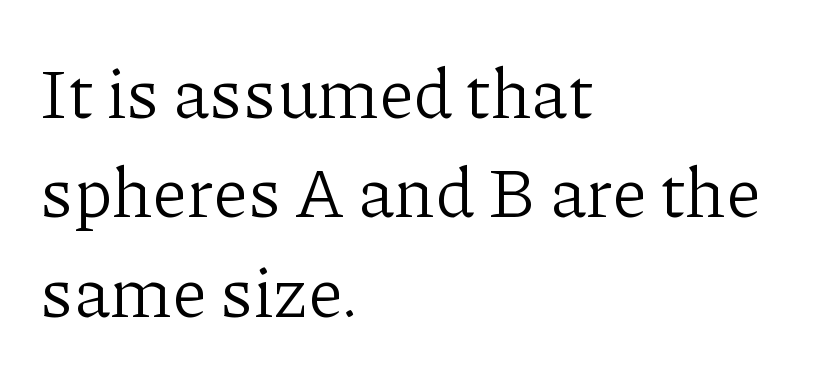
{"serif": "yes", "italic": "no", "bold": "no", "weight": "light", "width": "normal", "stroke_contrast": "low", "x_height": "medium", "monospaced": "no", "underline": "no", "align": "left", "line_spacing": "normal", "line_spacing_ratio": 1.42, "letter_spacing": "normal", "letter_spacing_em": 0.0, "glyph_px": 70}
